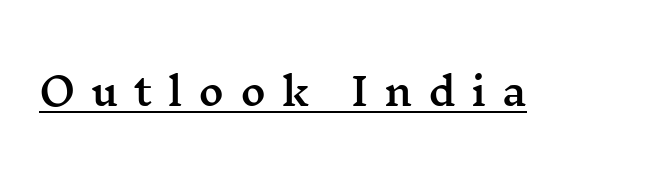
Check the space under the baseline: a stroke is drawn there. Note: serifs present on the glyphs. The gaps between neighbouring characters are conspicuously large. The letters stand upright; this is a roman face. This sample has the flowing, uneven cadence of proportional lettering.
